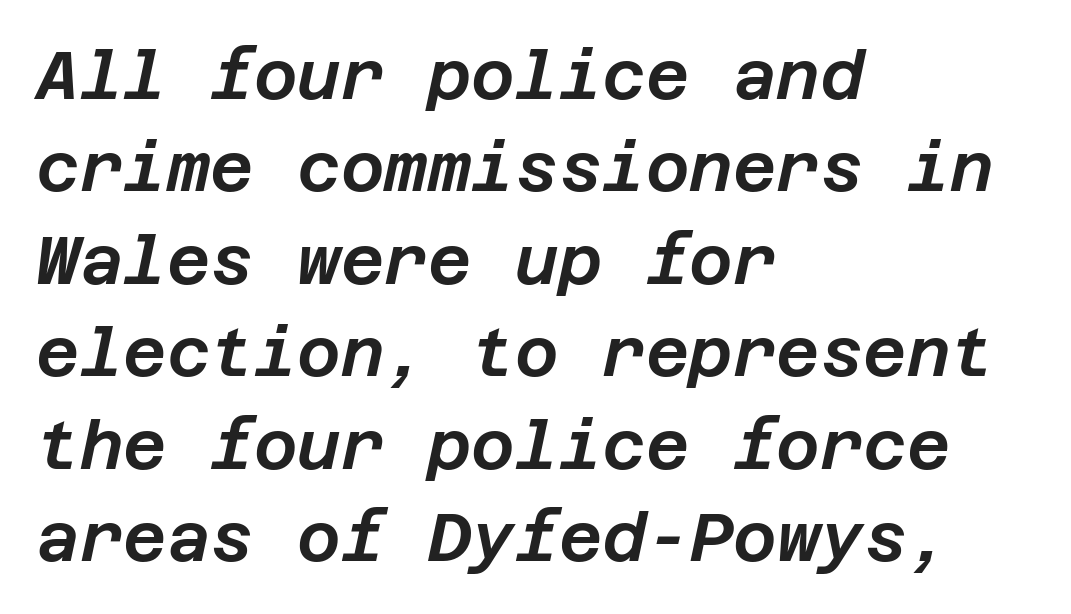
Q: Is the text italic (slanted)? A: Yes, it leans right by about 12 degrees.
Q: Is the text underlined? A: No.
Q: How is the paragraph aligned? A: Left-aligned.
Q: Is the spacing between letters normal or unusually wide? A: Normal.
Q: Is the spacing between lines tight, normal or loose? A: Normal.
Q: Width (condensed, normal, or wide)? A: Normal.
Q: Stroke contrast? A: Low.
Q: x-height? A: Large.
